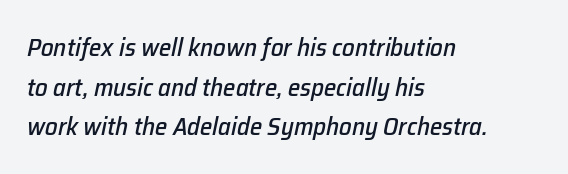
The image shows 25 px text type, italic (leaning right); set left-aligned, normal line spacing (1.59x), normal letter spacing, not underlined.
